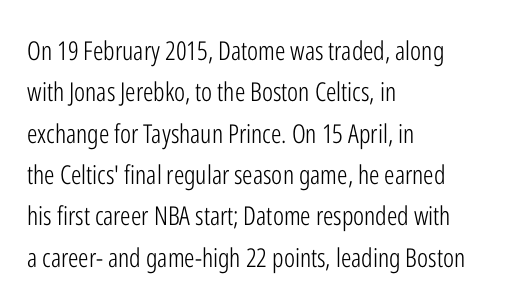
Q: Is the text bold? A: No.
Q: Is the text italic (slanted)? A: No, it is upright.
Q: Is the text underlined? A: No.
Q: How is the paragraph aligned? A: Left-aligned.
Q: Is the spacing between letters normal or unusually wide? A: Normal.
Q: Is the spacing between lines tight, normal or loose? A: Normal.
